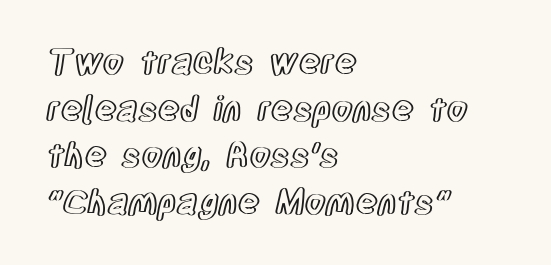
The image shows 34 px condensed type; set left-aligned, normal line spacing (1.37x), normal letter spacing, not underlined; a large x-height.
